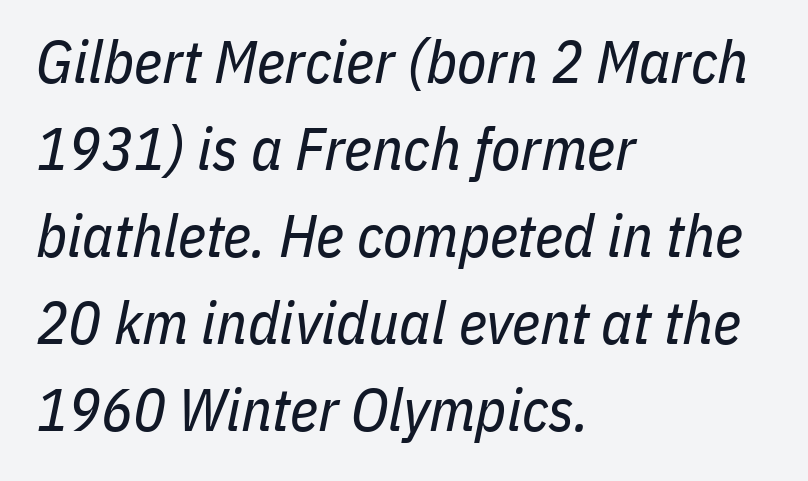
The image shows 60 px regular-weight, condensed type, italic (leaning right); set left-aligned, normal line spacing (1.45x), normal letter spacing, not underlined; low stroke contrast and a medium x-height.
